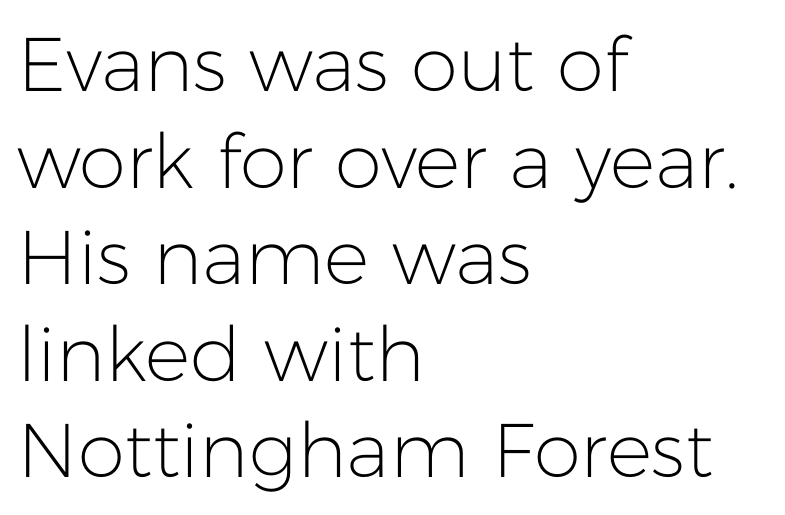
Q: Is the text bold? A: No.
Q: Is the text italic (slanted)? A: No, it is upright.
Q: Is the typeface a serif or a sans-serif typeface? A: Sans-serif.
Q: Is the text underlined? A: No.
Q: How is the paragraph aligned? A: Left-aligned.
Q: Is the spacing between letters normal or unusually wide? A: Normal.
Q: Is the spacing between lines tight, normal or loose? A: Normal.
Q: Width (condensed, normal, or wide)? A: Normal.
Q: Stroke contrast? A: Low.
Q: x-height? A: Medium.
Q: Monospaced? A: No.
